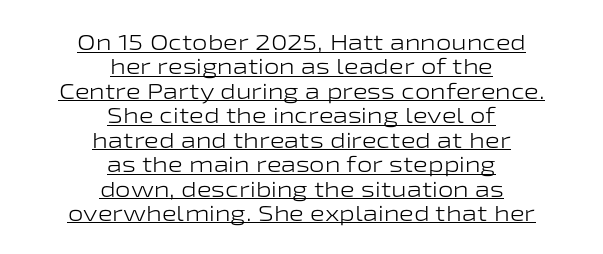
Q: Is the text bold? A: No.
Q: Is the text italic (slanted)? A: No, it is upright.
Q: Is the text underlined? A: Yes.
Q: How is the paragraph aligned? A: Centered.
Q: Is the spacing between letters normal or unusually wide? A: Normal.
Q: Is the spacing between lines tight, normal or loose? A: Tight.
